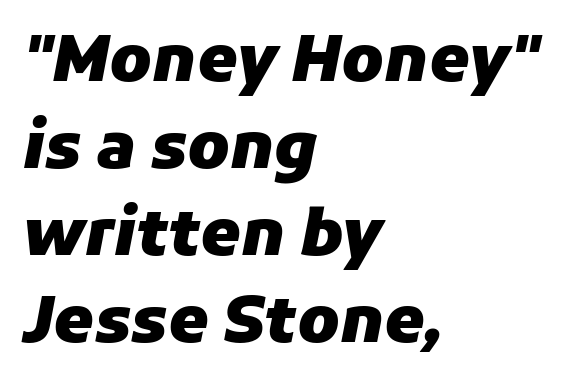
{"italic": "yes", "lean": "right", "slant_degrees": 11, "bold": "yes", "weight": "heavy", "width": "normal", "stroke_contrast": "low", "x_height": "medium", "monospaced": "no", "underline": "no", "align": "left", "line_spacing": "normal", "line_spacing_ratio": 1.36, "letter_spacing": "normal", "letter_spacing_em": 0.0, "glyph_px": 64}
